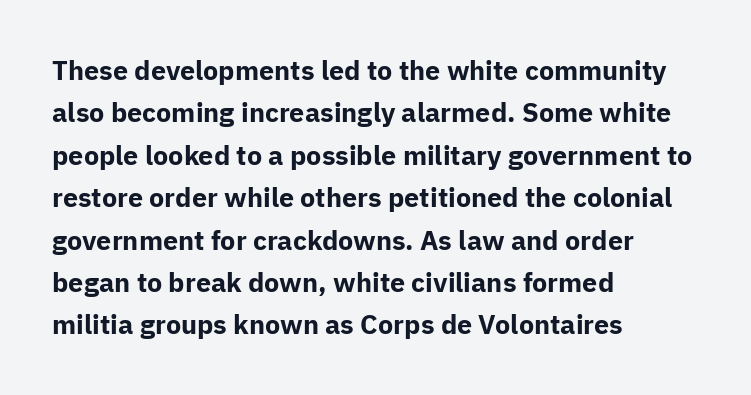
The image shows 27 px bold type, upright; set left-aligned, normal line spacing (1.57x), normal letter spacing, not underlined.
